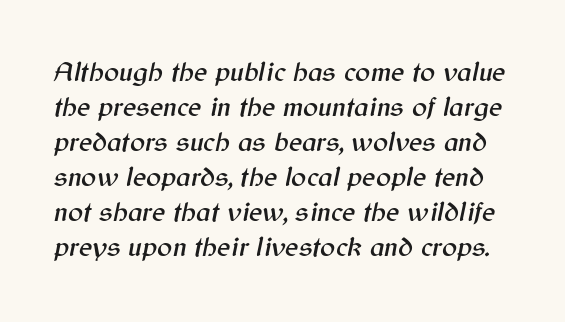
The image shows 28 px text type, italic (leaning right); set normal line spacing (1.25x), normal letter spacing, not underlined; medium stroke contrast and a medium x-height.
